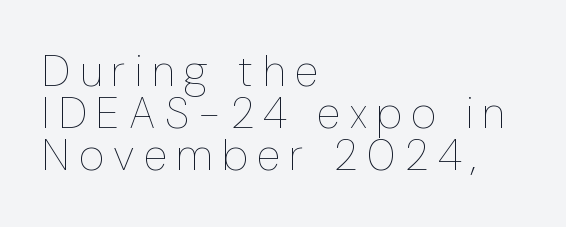
The image shows 44 px thin, condensed type, upright; set left-aligned, tight line spacing (0.96x), unusually wide letter spacing (+0.21 em), not underlined; low stroke contrast and a medium x-height.
